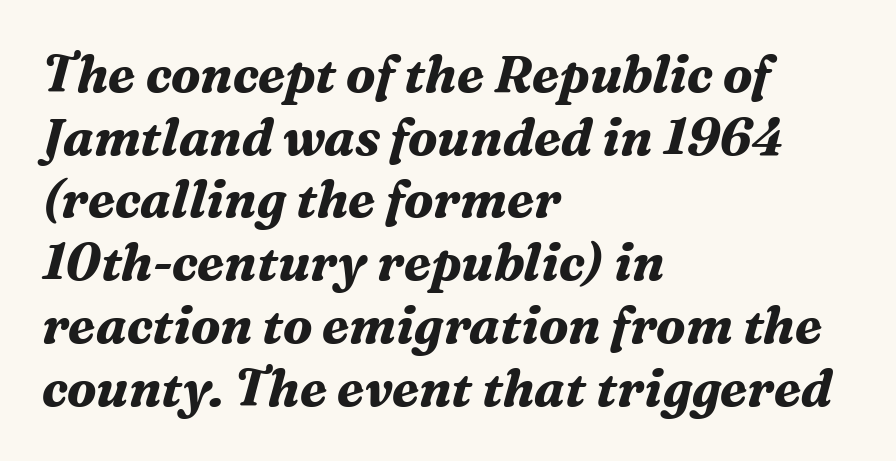
The image shows 51 px bold serif type, italic (leaning right); set left-aligned, line spacing 1.23x, normal letter spacing, not underlined; medium stroke contrast and a medium x-height.
